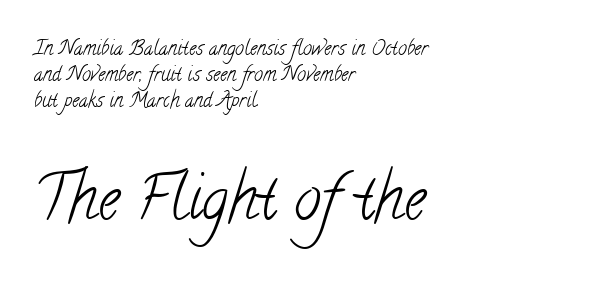
Teacher's note: observe the even left margin — that is flush-left alignment. Rule under the text: the space is simply empty. The leading is moderate, giving the passage an even texture. Type style note: has serifs. Each word holds together tightly as a unit, with standard inter-letter gaps.
